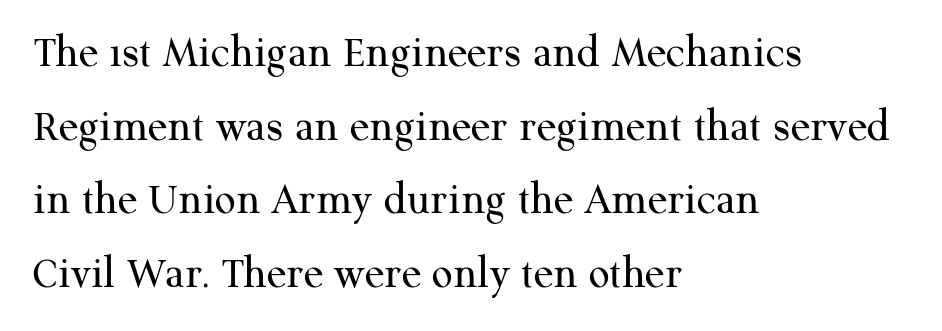
Unlike italic type, these characters show no tilt at all. Beneath every word, the page is bare. The font family rendered here belongs to the serif group. Note the varied advance widths — an 'i' is clearly narrower than an 'm'. Tracking value appears to be zero — textbook default spacing.
